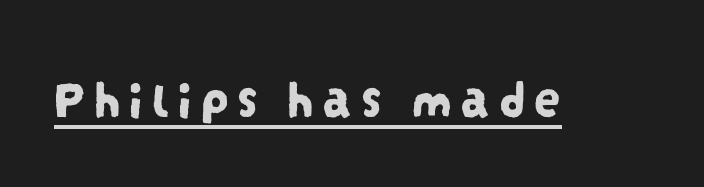
Q: Is the typeface a serif or a sans-serif typeface? A: Sans-serif.
Q: Is the text underlined? A: Yes.
Q: Width (condensed, normal, or wide)? A: Condensed.
Q: Stroke contrast? A: Low.
Q: x-height? A: Large.
Q: Monospaced? A: No.
